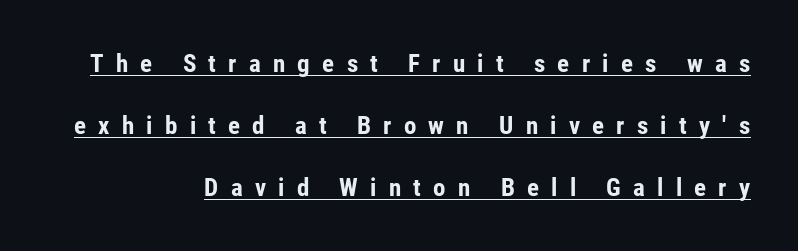
The image shows 25 px bold type, upright; set right-aligned, loose line spacing (2.48x), unusually wide letter spacing (+0.49 em), underlined.
